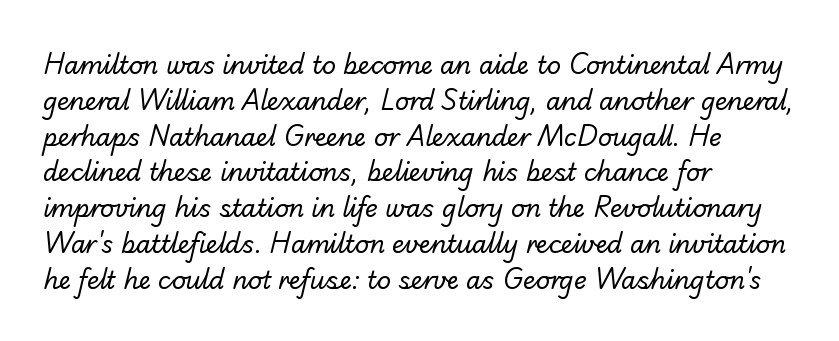
Q: Is the text bold? A: No.
Q: Is the text underlined? A: No.
Q: How is the paragraph aligned? A: Left-aligned.
Q: Is the spacing between letters normal or unusually wide? A: Normal.
Q: Is the spacing between lines tight, normal or loose? A: Normal.
